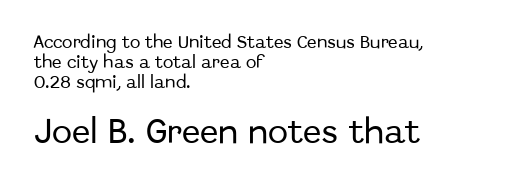
The image shows 27 px text type, upright; set left-aligned, normal line spacing (1.43x), normal letter spacing, not underlined; the second (bottom) block is 1.93x larger.
